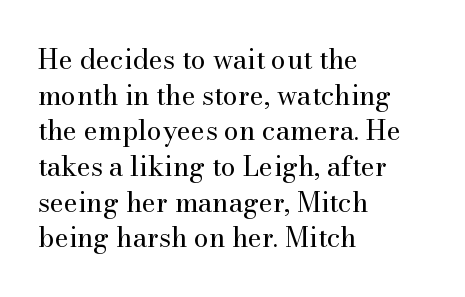
Q: Is the text bold? A: No.
Q: Is the text italic (slanted)? A: No, it is upright.
Q: Is the text underlined? A: No.
Q: How is the paragraph aligned? A: Left-aligned.
Q: Is the spacing between letters normal or unusually wide? A: Normal.
Q: Is the spacing between lines tight, normal or loose? A: Normal.
